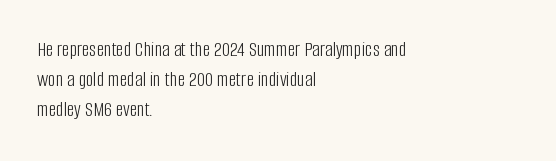
The image shows 21 px text type, upright; set left-aligned, normal line spacing (1.43x), normal letter spacing, not underlined.
